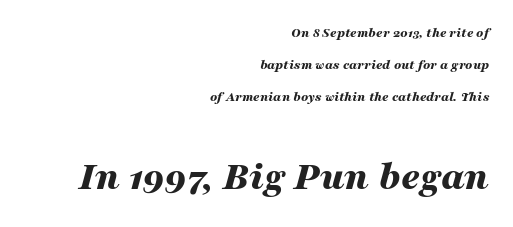
Leading is clearly above the norm, producing a sparse column. In CSS terms this would be text-align: right. Students, note that the glyphs here touch the page at normal intervals. Typesetter's note: full bold, strokes at maximum text heaviness.
